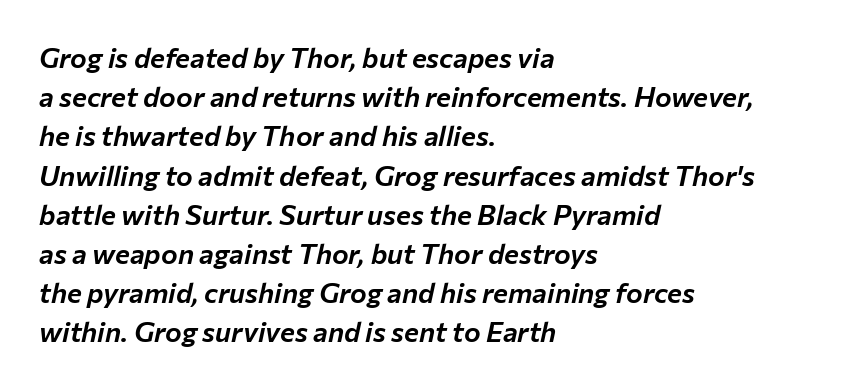
The image shows 28 px text type, italic (leaning right); set left-aligned, normal line spacing (1.4x), normal letter spacing, not underlined; low stroke contrast and a medium x-height.
